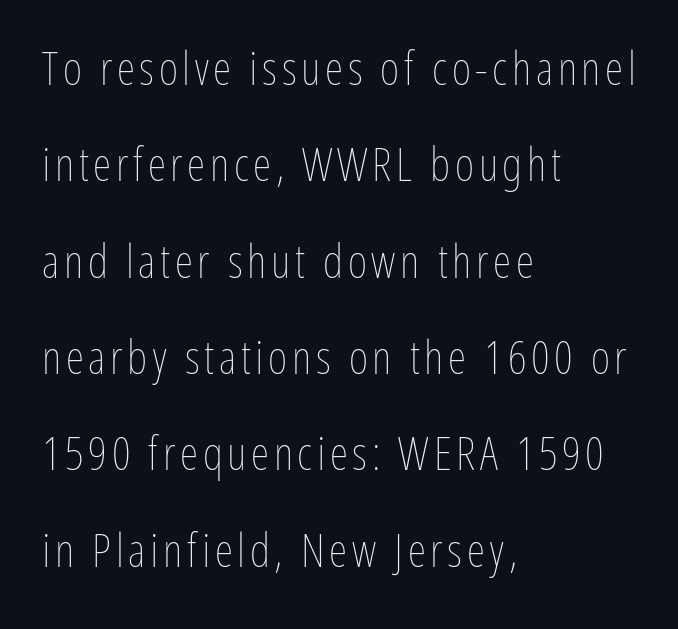
Q: Is the text bold? A: No.
Q: Is the text italic (slanted)? A: No, it is upright.
Q: Is the text underlined? A: No.
Q: How is the paragraph aligned? A: Left-aligned.
Q: Is the spacing between lines tight, normal or loose? A: Loose.
Q: Width (condensed, normal, or wide)? A: Condensed.
Q: Stroke contrast? A: Low.
Q: x-height? A: Medium.
Q: Monospaced? A: No.
